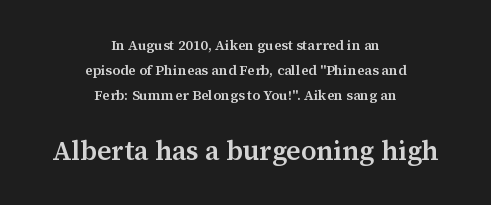
Q: Is the text bold? A: Semi-bold.
Q: Is the text italic (slanted)? A: No, it is upright.
Q: Is the text underlined? A: No.
Q: How is the paragraph aligned? A: Centered.
Q: Is the spacing between letters normal or unusually wide? A: Normal.
Q: Which block of text is set in a larger size, the first (top) or the second (bottom)? A: The second (bottom) one.
